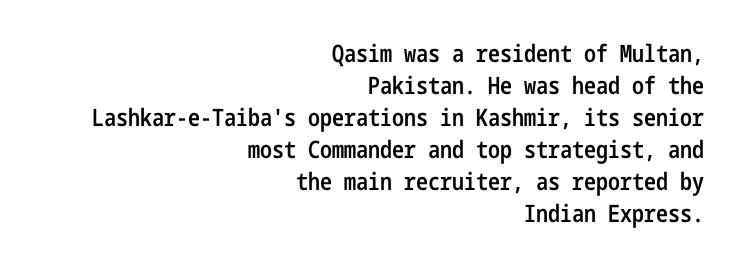
{"italic": "no", "bold": "semi", "underline": "no", "align": "right", "line_spacing": "normal", "line_spacing_ratio": 1.33, "letter_spacing": "normal", "letter_spacing_em": 0.0, "glyph_px": 24}
